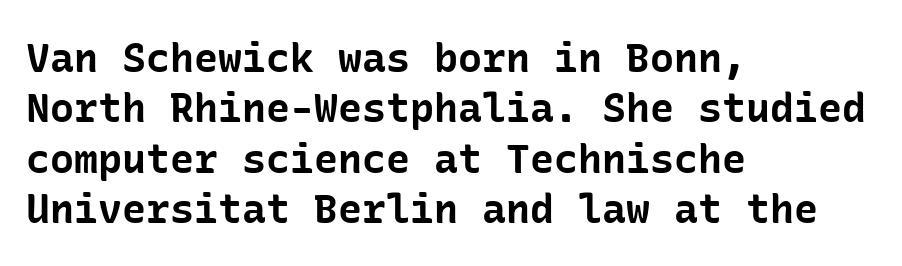
Observe the ordinary spacing: letters are neighbours, not strangers. Descenders are the only things crossing below the line. Teacher's note: observe the even left margin — that is flush-left alignment. Upright lettering throughout. This sample uses a sans-serif face. Pretty heavy lettering here — definitely bold.
